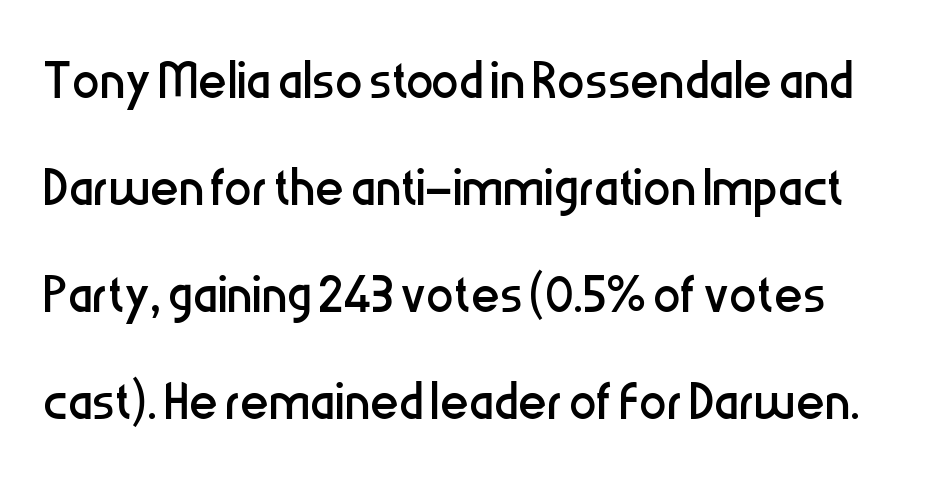
The image shows 69 px regular-weight, condensed sans-serif type, upright; set normal line spacing (1.55x), normal letter spacing, not underlined; low stroke contrast and a medium x-height.
